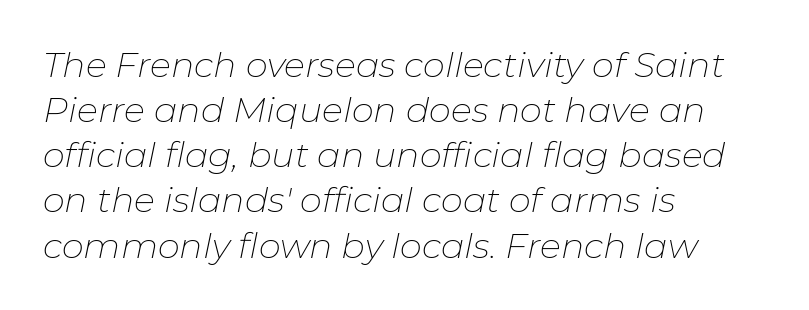
The image shows 35 px thin type, italic (leaning right); set left-aligned, normal line spacing (1.29x), normal letter spacing, not underlined; low stroke contrast and a medium x-height.
